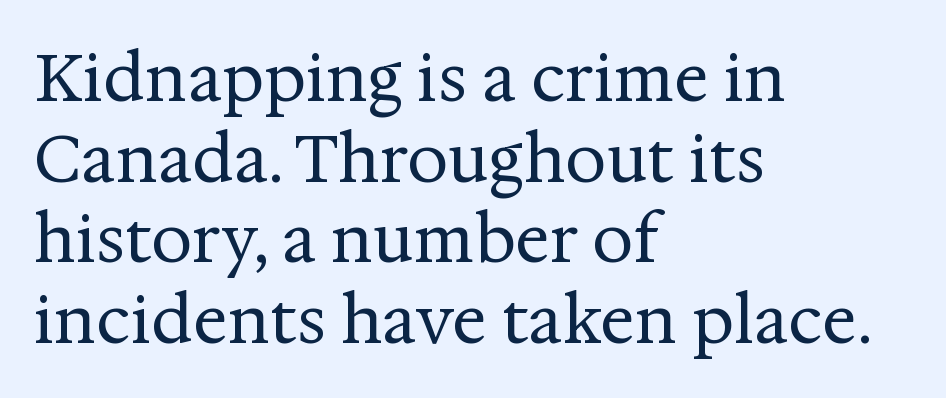
Little horizontal feet cap the strokes, marking this as serif type. The lines in this sample share a left origin and differ only in where they stop. A light-to-regular cut is what we see here. A typesetter would call this zero additional tracking.
